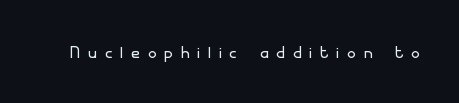
The image shows 22 px text type, upright; set unusually wide letter spacing (+0.39 em), not underlined.
